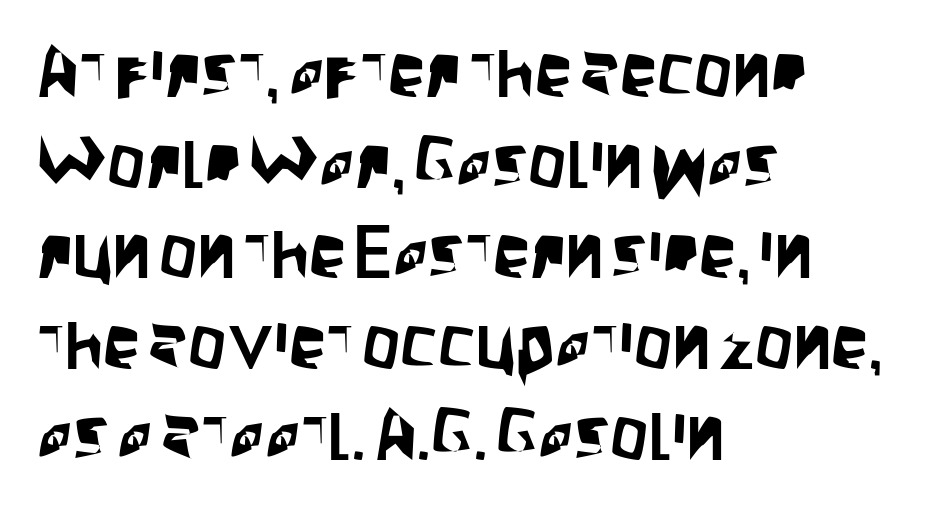
Q: Is the text italic (slanted)? A: No, it is upright.
Q: Is the typeface a serif or a sans-serif typeface? A: Sans-serif.
Q: Is the text underlined? A: No.
Q: How is the paragraph aligned? A: Left-aligned.
Q: Is the spacing between letters normal or unusually wide? A: Normal.
Q: Width (condensed, normal, or wide)? A: Condensed.
Q: Stroke contrast? A: Low.
Q: x-height? A: Large.
Q: Monospaced? A: No.
